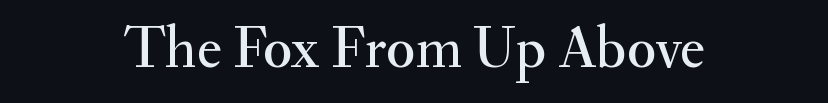
Q: Is the text italic (slanted)? A: No, it is upright.
Q: Is the typeface a serif or a sans-serif typeface? A: Serif.
Q: Is the text underlined? A: No.
Q: How is the paragraph aligned? A: Centered.
Q: Is the spacing between letters normal or unusually wide? A: Normal.
Q: Width (condensed, normal, or wide)? A: Normal.
Q: Stroke contrast? A: Medium.
Q: x-height? A: Small.
Q: Monospaced? A: No.
